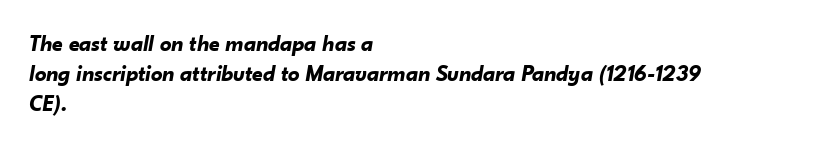
The image shows 23 px bold type, italic (leaning right); set left-aligned, normal line spacing (1.31x), normal letter spacing, not underlined.
